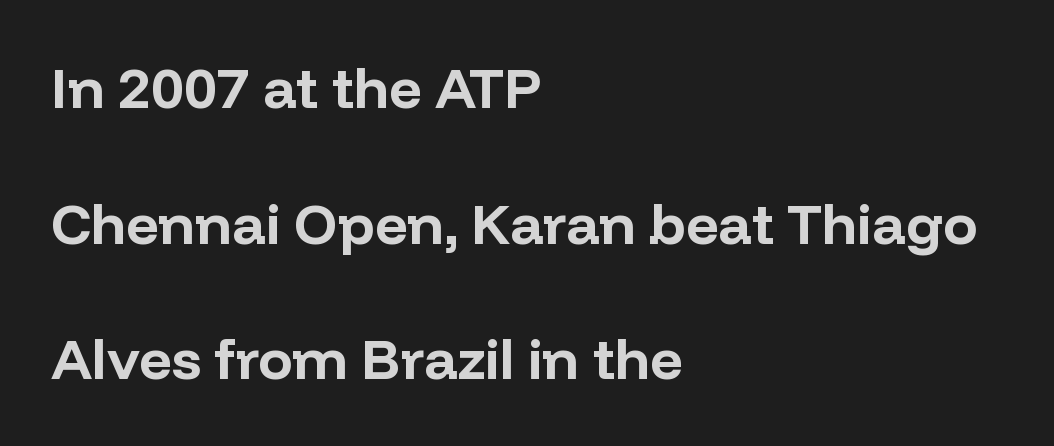
{"serif": "no", "italic": "no", "bold": "yes", "weight": "bold", "width": "normal", "stroke_contrast": "low", "x_height": "medium", "monospaced": "no", "underline": "no", "align": "left", "line_spacing": "loose", "line_spacing_ratio": 2.38, "letter_spacing": "normal", "letter_spacing_em": 0.0, "glyph_px": 57}
